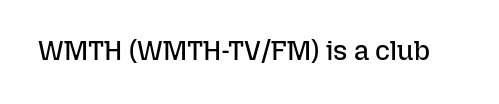
Q: Is the text bold? A: No.
Q: Is the text italic (slanted)? A: No, it is upright.
Q: Is the text underlined? A: No.
Q: Is the spacing between letters normal or unusually wide? A: Normal.
